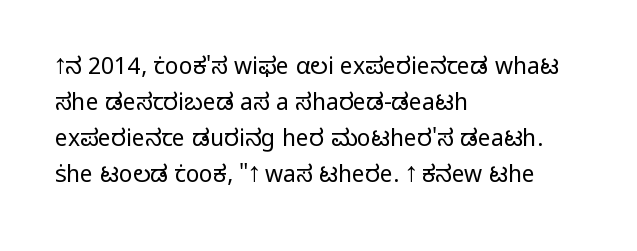
The image shows 23 px text type, upright; set left-aligned, normal line spacing (1.57x), normal letter spacing, not underlined.
